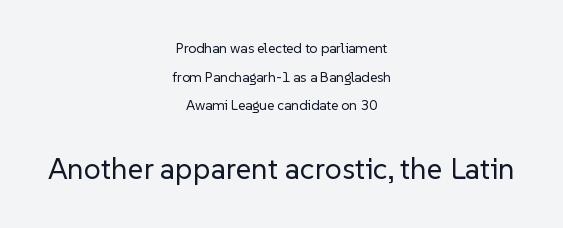
Q: Is the text bold? A: No.
Q: Is the text italic (slanted)? A: No, it is upright.
Q: Is the typeface a serif or a sans-serif typeface? A: Sans-serif.
Q: Is the text underlined? A: No.
Q: How is the paragraph aligned? A: Centered.
Q: Is the spacing between letters normal or unusually wide? A: Normal.
Q: Is the spacing between lines tight, normal or loose? A: Loose.
Q: Which block of text is set in a larger size, the first (top) or the second (bottom)? A: The second (bottom) one.
Q: Width (condensed, normal, or wide)? A: Normal.
Q: Stroke contrast? A: Low.
Q: x-height? A: Medium.
Q: Monospaced? A: No.
